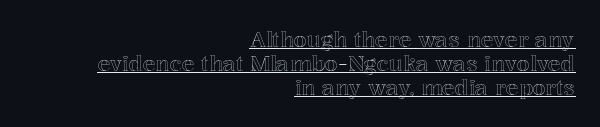
The image shows 21 px text type, upright; set right-aligned, tight line spacing (1.14x), normal letter spacing, underlined.
